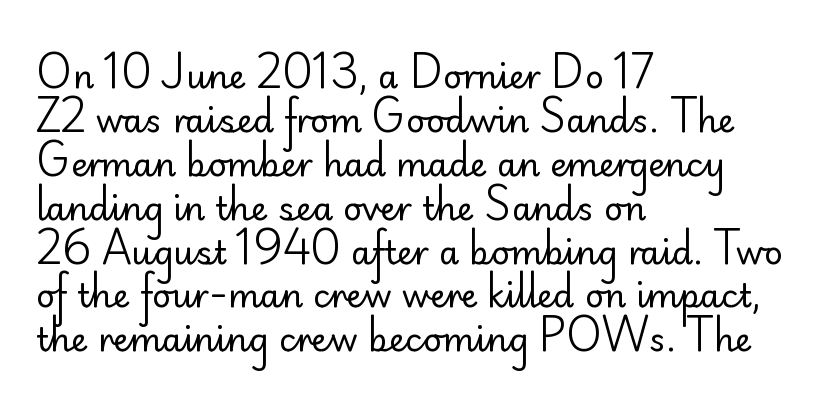
To sum up the face: it is a sans, with no serifs. Whoever set this chose a conventional vertical rhythm. The area under the type is left untouched. Where is the straight margin? On the left.
